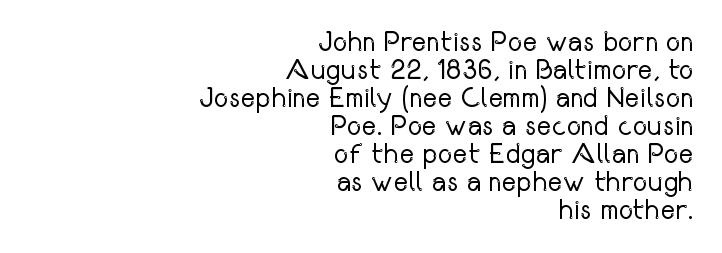
{"serif": "no", "italic": "no", "bold": "no", "weight": "regular", "width": "condensed", "stroke_contrast": "low", "x_height": "medium", "monospaced": "no", "underline": "no", "align": "right", "line_spacing": "tight", "line_spacing_ratio": 1.0, "letter_spacing": "normal", "letter_spacing_em": 0.0, "glyph_px": 28}
